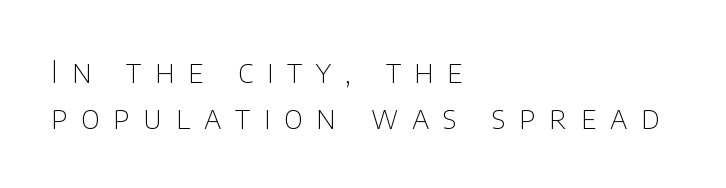
Q: Is the text bold? A: No.
Q: Is the text italic (slanted)? A: No, it is upright.
Q: Is the typeface a serif or a sans-serif typeface? A: Sans-serif.
Q: Is the text underlined? A: No.
Q: How is the paragraph aligned? A: Left-aligned.
Q: Is the spacing between letters normal or unusually wide? A: Unusually wide.
Q: Is the spacing between lines tight, normal or loose? A: Normal.
Q: Width (condensed, normal, or wide)? A: Normal.
Q: Stroke contrast? A: Low.
Q: x-height? A: Large.
Q: Monospaced? A: No.
